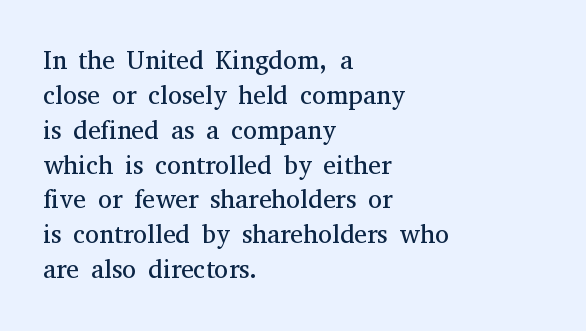
Q: Is the text bold? A: No.
Q: Is the text italic (slanted)? A: No, it is upright.
Q: Is the text underlined? A: No.
Q: How is the paragraph aligned? A: Left-aligned.
Q: Is the spacing between letters normal or unusually wide? A: Normal.
Q: Is the spacing between lines tight, normal or loose? A: Normal.
